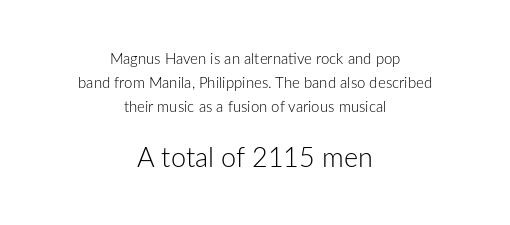
{"italic": "no", "bold": "no", "underline": "no", "align": "center", "line_spacing": "normal", "line_spacing_ratio": 1.61, "letter_spacing": "normal", "letter_spacing_em": 0.0, "larger_block": "second", "size_ratio": 1.8, "glyph_px": 27}
